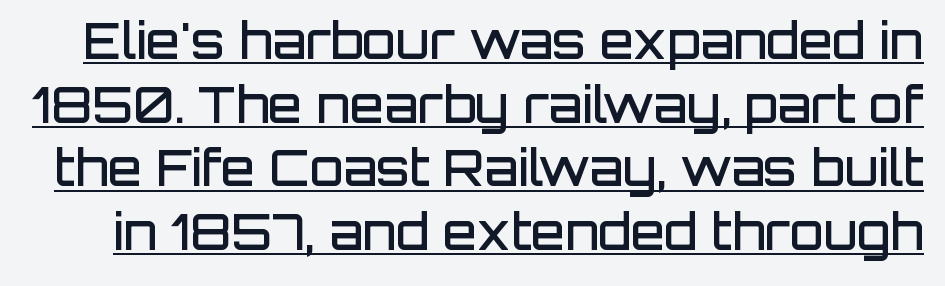
Whoever set this chose a conventional vertical rhythm. This sample has the flowing, uneven cadence of proportional lettering. The face used here is rendered with its standard letterfit. What weight is shown? A semibold, between regular and bold. Posture: vertical. Note: no serifs on the glyphs.
